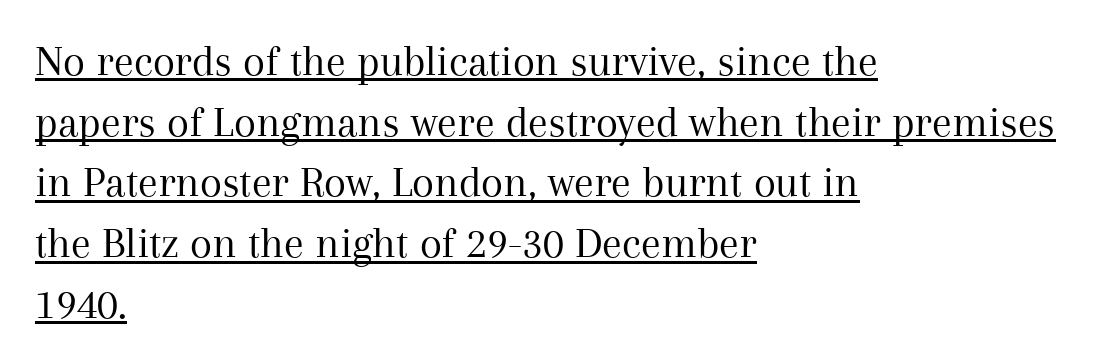
Q: Is the text bold? A: No.
Q: Is the text italic (slanted)? A: No, it is upright.
Q: Is the typeface a serif or a sans-serif typeface? A: Serif.
Q: Is the text underlined? A: Yes.
Q: How is the paragraph aligned? A: Left-aligned.
Q: Is the spacing between letters normal or unusually wide? A: Normal.
Q: Is the spacing between lines tight, normal or loose? A: Normal.
Q: Width (condensed, normal, or wide)? A: Normal.
Q: Stroke contrast? A: Medium.
Q: x-height? A: Medium.
Q: Monospaced? A: No.
